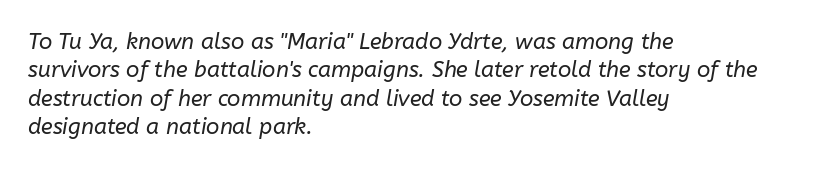
{"italic": "yes", "lean": "right", "slant_degrees": 10, "bold": "no", "underline": "no", "align": "left", "line_spacing": "normal", "line_spacing_ratio": 1.29, "letter_spacing": "normal", "letter_spacing_em": 0.0, "glyph_px": 22}
